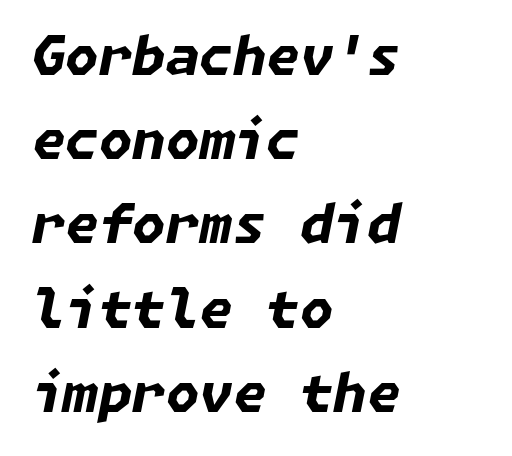
The image shows 54 px bold type, italic (leaning right); set left-aligned, normal line spacing (1.56x), normal letter spacing, not underlined; low stroke contrast and a medium x-height.
